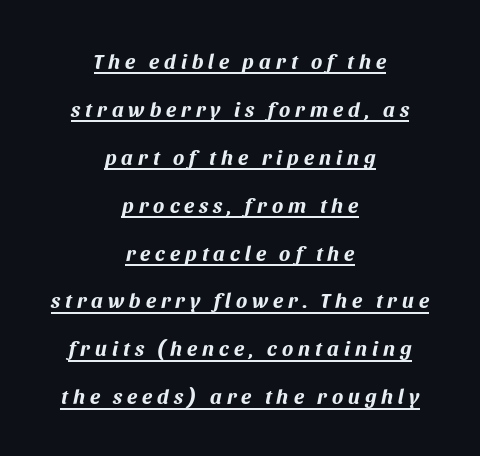
{"italic": "yes", "lean": "right", "slant_degrees": 11, "bold": "yes", "underline": "yes", "align": "center", "line_spacing": "loose", "line_spacing_ratio": 2.28, "letter_spacing": "wide", "letter_spacing_em": 0.24, "glyph_px": 21}
